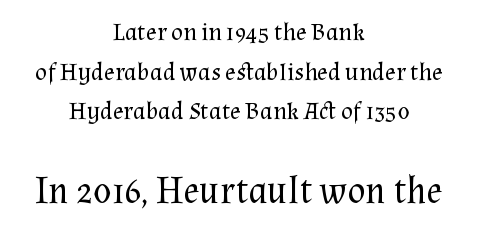
{"italic": "no", "bold": "no", "weight": "regular", "width": "normal", "stroke_contrast": "medium", "x_height": "medium", "monospaced": "no", "underline": "no", "align": "center", "line_spacing": "normal", "line_spacing_ratio": 1.59, "letter_spacing": "normal", "letter_spacing_em": 0.0, "larger_block": "second", "size_ratio": 1.52, "glyph_px": 38}
